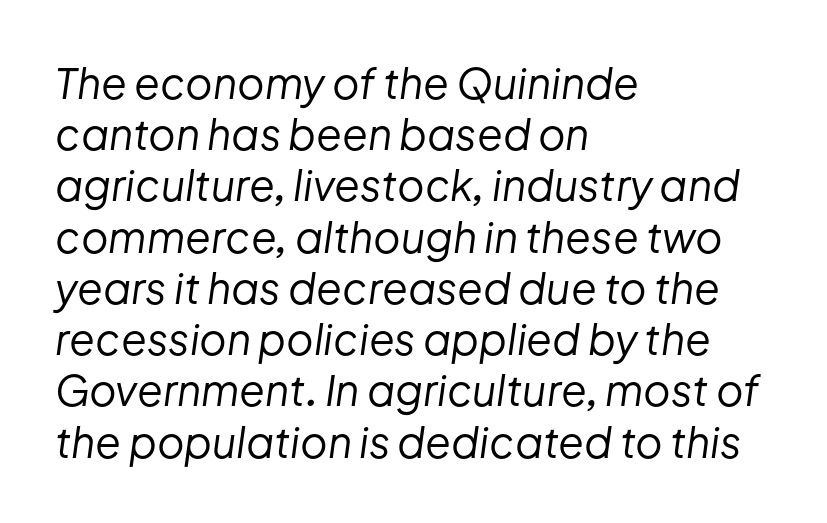
Layout note: lines flush left. Stems here are at most as thick as an everyday book face. A typesetter would mark this as italic. Varying glyph widths throughout — classic text-font behaviour.
